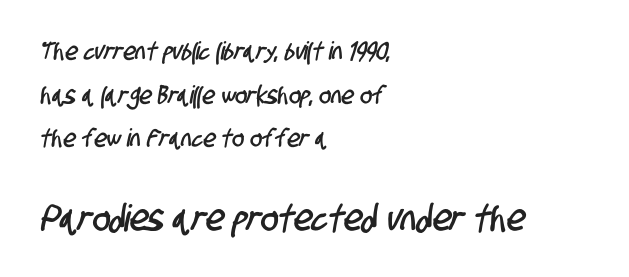
The image shows 37 px condensed sans-serif type; set left-aligned, line spacing 1.75x, normal letter spacing, not underlined; the second (bottom) block is 1.48x larger; low stroke contrast and a large x-height.
